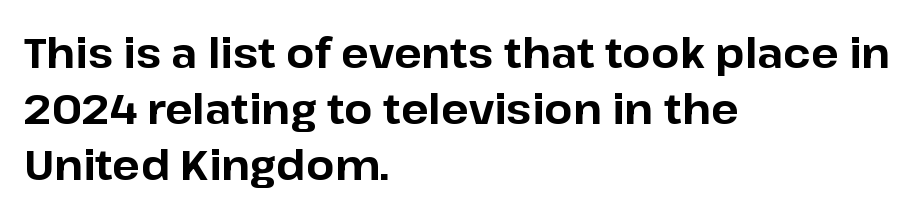
The strip under each line holds only bare page. When letters stand straight like this, we call the style roman or upright. Line beginnings align vertically; line endings do not. These lines sit exactly where default settings would place them. Short note: letters normally spaced.
